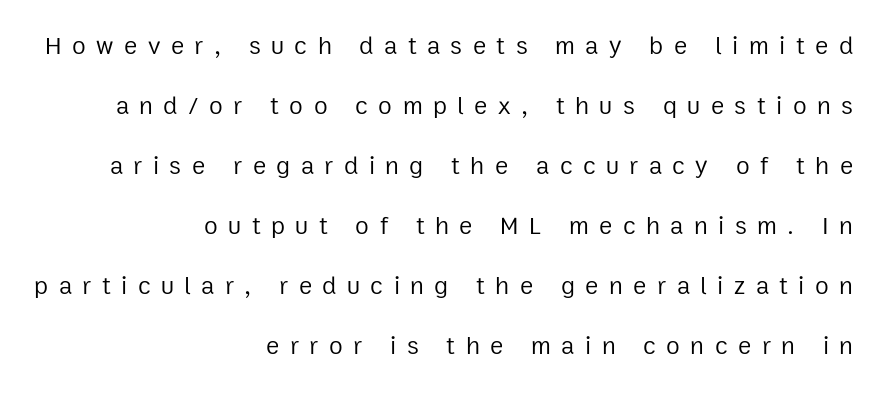
Q: Is the text bold? A: No.
Q: Is the text italic (slanted)? A: No, it is upright.
Q: Is the text underlined? A: No.
Q: How is the paragraph aligned? A: Right-aligned.
Q: Is the spacing between letters normal or unusually wide? A: Unusually wide.
Q: Is the spacing between lines tight, normal or loose? A: Loose.
